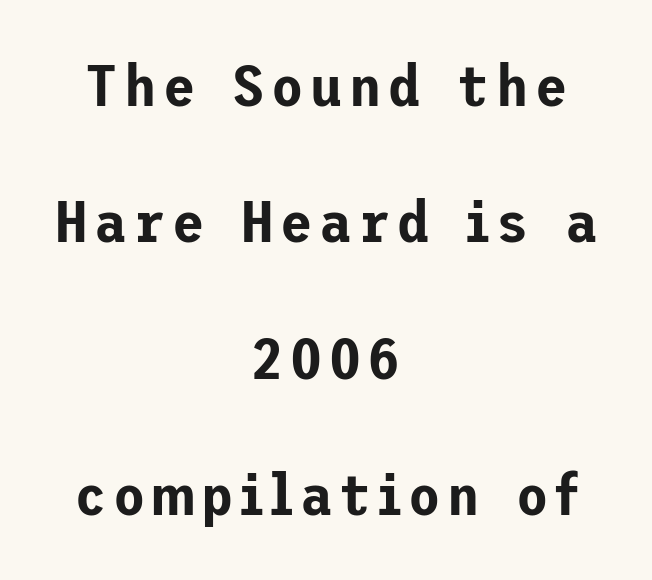
Whoever set this chose breathing room over compactness in the vertical rhythm. Serif or sans? Sans — the stroke terminals are bare. The glyphs are unaccompanied by any horizontal stroke below them. Italic? Not at all — the glyphs are vertical. Casual observation: everything's sitting right in the middle.
